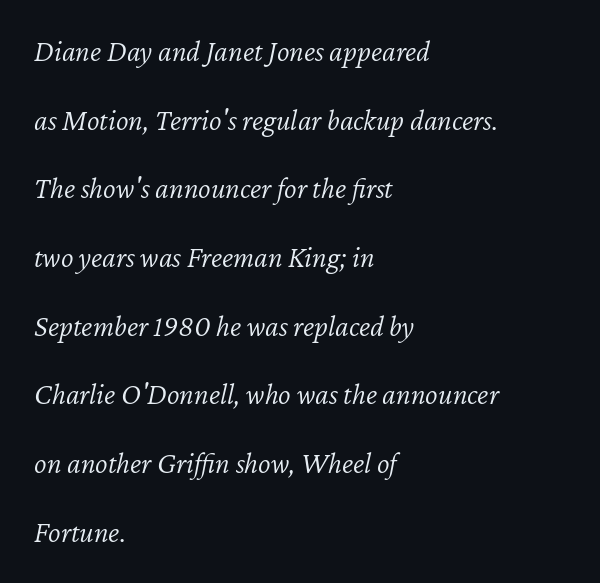
These lines are set flush left with a ragged right edge. The vertical gap from one line to the next is large. The string is rendered with underlining switched off. The rendering uses natural spacing where letterforms have individual widths. It's the slanting kind of type.
